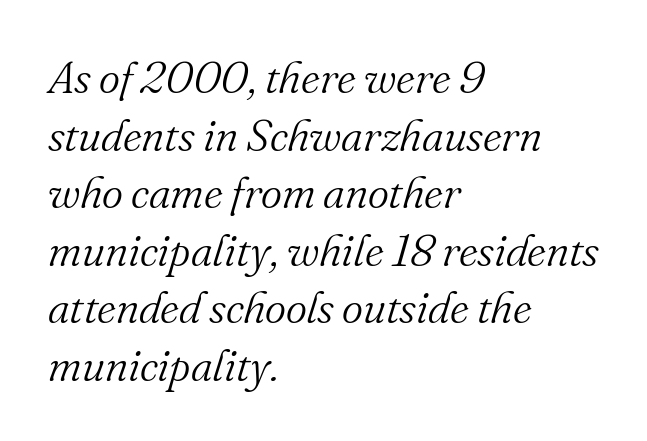
The image shows 45 px light serif type, italic (leaning right); set left-aligned, normal line spacing (1.28x), normal letter spacing, not underlined; medium stroke contrast and a small x-height.
